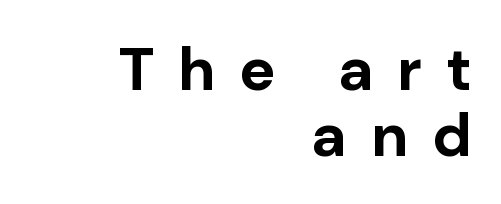
The image shows 61 px bold sans-serif type, upright; set right-aligned, tight line spacing (1.08x), unusually wide letter spacing (+0.39 em), not underlined; low stroke contrast and a medium x-height.
